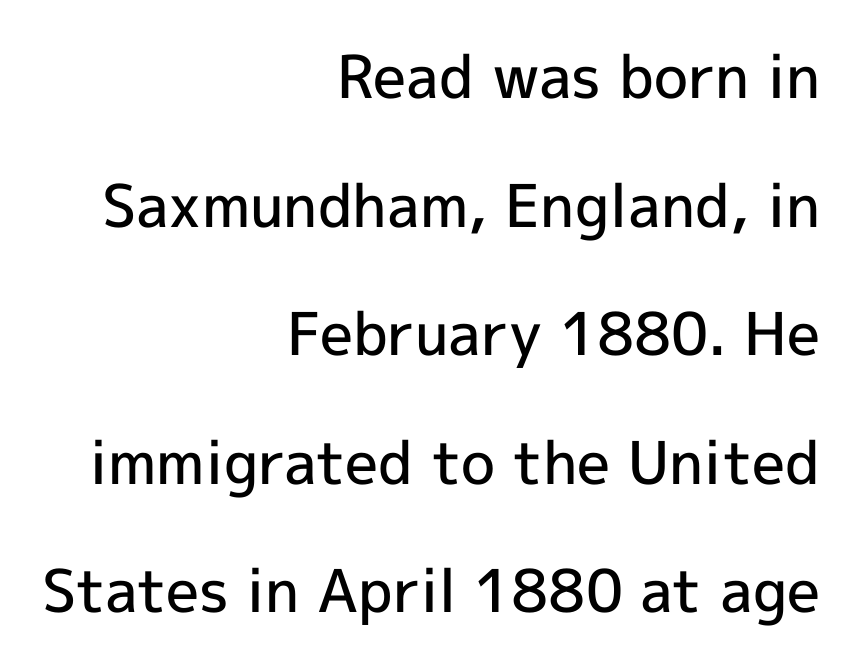
Q: Is the text bold? A: Semi-bold.
Q: Is the text italic (slanted)? A: No, it is upright.
Q: Is the typeface a serif or a sans-serif typeface? A: Sans-serif.
Q: Is the text underlined? A: No.
Q: How is the paragraph aligned? A: Right-aligned.
Q: Is the spacing between letters normal or unusually wide? A: Normal.
Q: Is the spacing between lines tight, normal or loose? A: Loose.
Q: Width (condensed, normal, or wide)? A: Normal.
Q: x-height? A: Medium.
Q: Monospaced? A: No.
